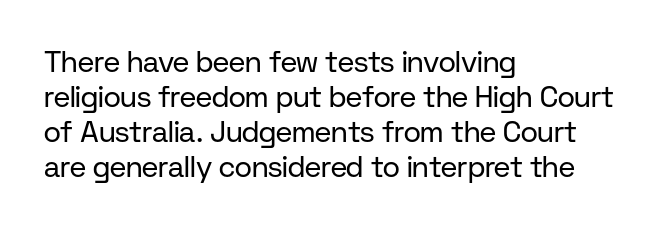
Q: Is the text bold? A: No.
Q: Is the text italic (slanted)? A: No, it is upright.
Q: Is the typeface a serif or a sans-serif typeface? A: Sans-serif.
Q: Is the text underlined? A: No.
Q: How is the paragraph aligned? A: Left-aligned.
Q: Is the spacing between letters normal or unusually wide? A: Normal.
Q: Width (condensed, normal, or wide)? A: Normal.
Q: Stroke contrast? A: Low.
Q: x-height? A: Medium.
Q: Monospaced? A: No.
